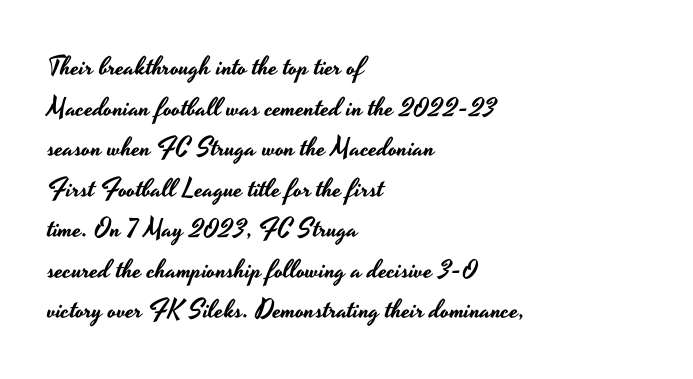
The image shows 26 px text type; set left-aligned, normal line spacing (1.56x), normal letter spacing, not underlined.
